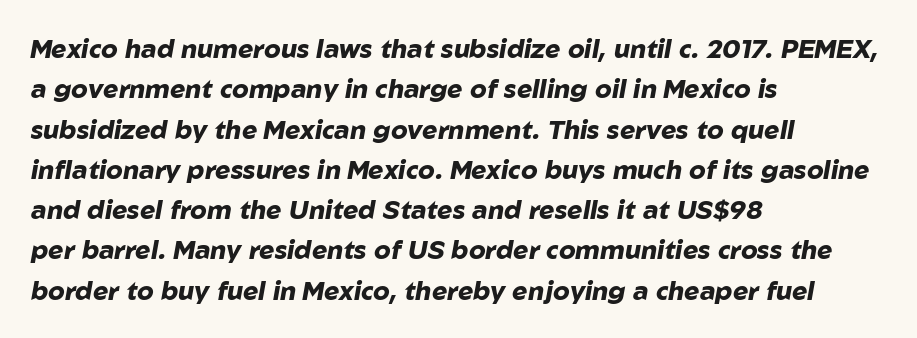
The image shows 26 px bold type, italic (leaning right); set left-aligned, normal line spacing (1.55x), normal letter spacing, not underlined.
